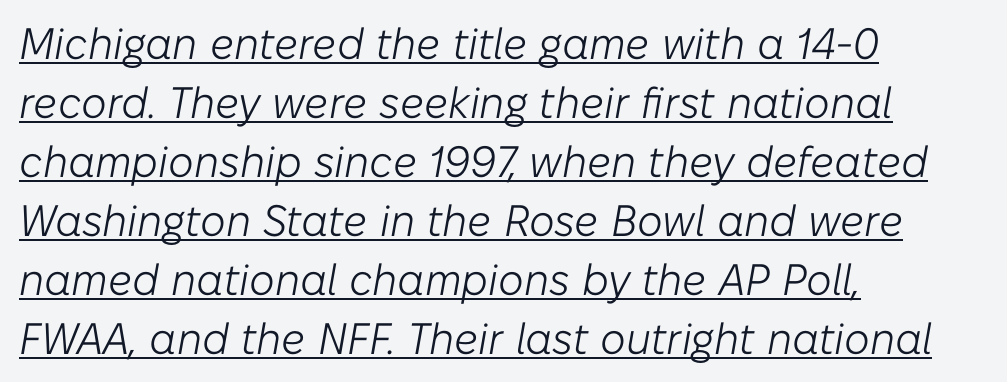
Varying glyph widths throughout — classic text-font behaviour. The line-height multiplier appears to be the usual default. The letterforms sit at book weight or below. Students, observe the line beneath the letters — that is underlining. The letters sit at their default tracking, neither squeezed nor spread.
